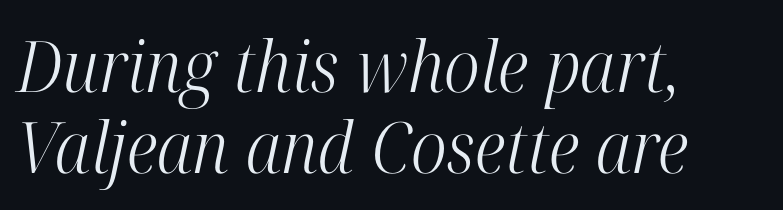
{"serif": "yes", "italic": "yes", "lean": "right", "slant_degrees": 12, "bold": "no", "weight": "light", "width": "condensed", "stroke_contrast": "high", "x_height": "medium", "monospaced": "no", "underline": "no", "align": "left", "line_spacing": "tight", "line_spacing_ratio": 1.14, "letter_spacing": "normal", "letter_spacing_em": 0.0, "glyph_px": 71}
